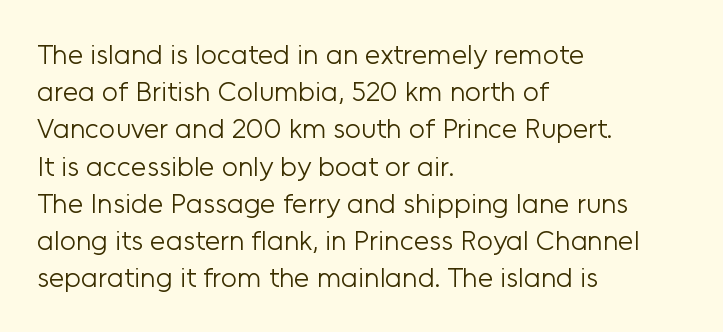
The image shows 28 px light sans-serif type, upright; set left-aligned, normal line spacing (1.33x), normal letter spacing, not underlined; low stroke contrast and a medium x-height.
